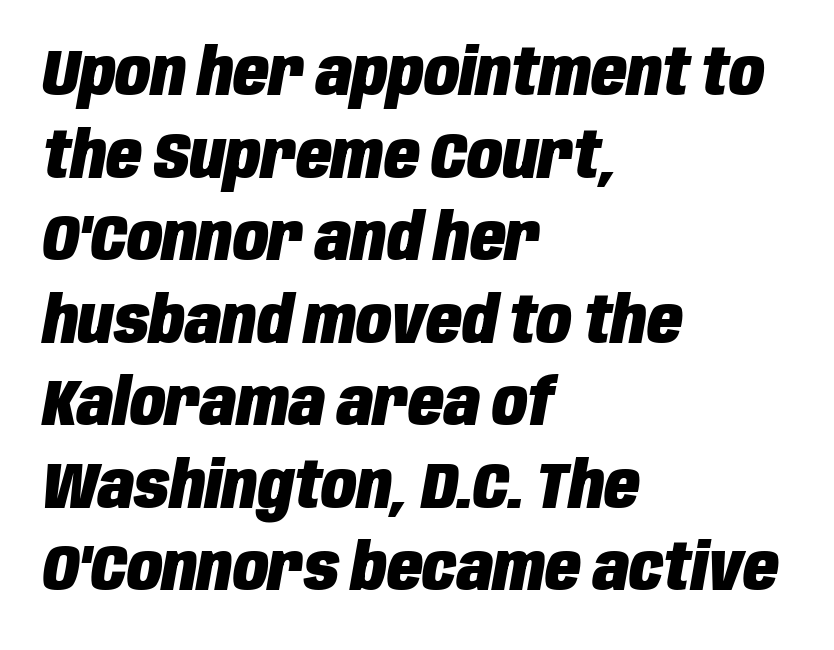
The image shows 65 px heavy, condensed type, italic (leaning right); set left-aligned, normal line spacing (1.27x), normal letter spacing, not underlined; low stroke contrast and a large x-height.
